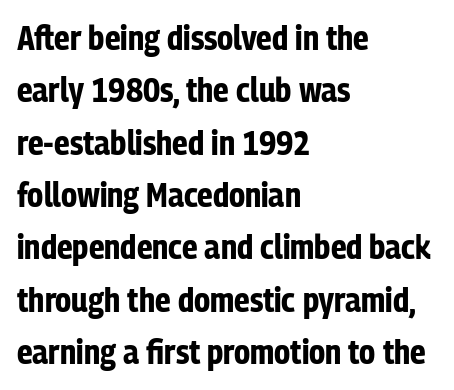
Its strokes are broad and dark, the hallmark of bold type. Leftover space on each line is placed entirely after the last word. Note the varied advance widths — an 'i' is clearly narrower than an 'm'. The gaps between neighbouring characters are ordinary and unremarkable.
